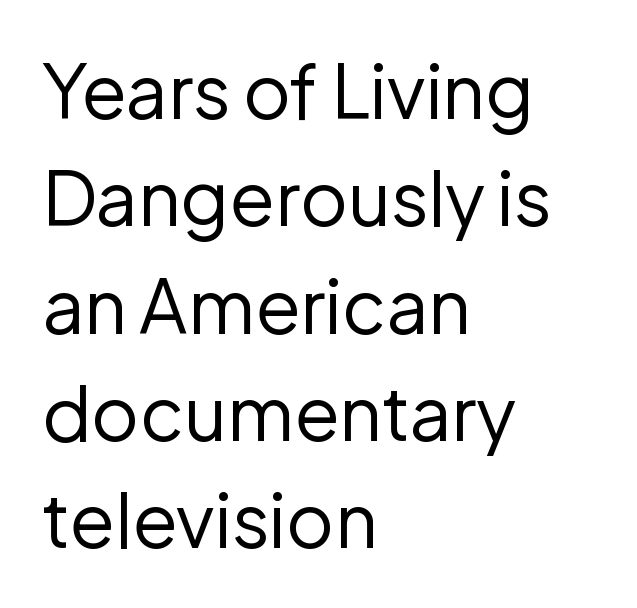
The image shows 74 px regular-weight sans-serif type, upright; set left-aligned, normal line spacing (1.45x), normal letter spacing, not underlined; low stroke contrast and a medium x-height.
